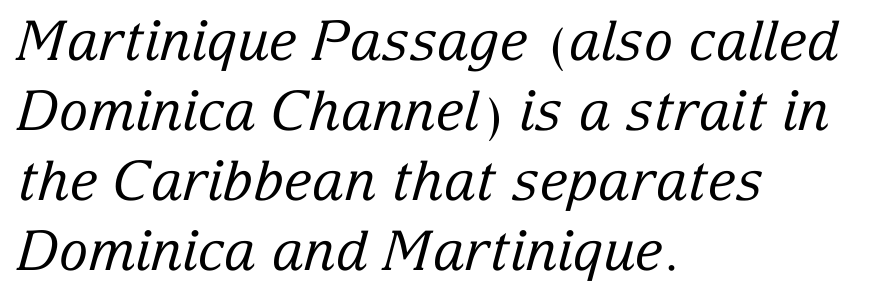
The image shows 55 px regular-weight serif type, italic (leaning right); set left-aligned, normal line spacing (1.27x), normal letter spacing, not underlined; low stroke contrast and a medium x-height.
